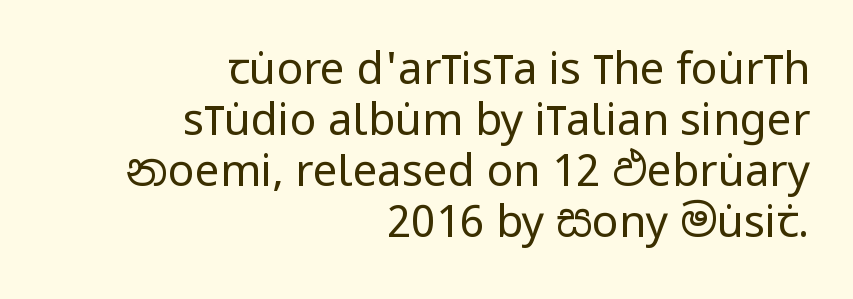
{"serif": "no", "italic": "no", "bold": "no", "weight": "regular", "width": "condensed", "stroke_contrast": "low", "x_height": "large", "monospaced": "no", "underline": "no", "align": "right", "line_spacing_ratio": 1.16, "letter_spacing": "normal", "letter_spacing_em": 0.0, "glyph_px": 44}
